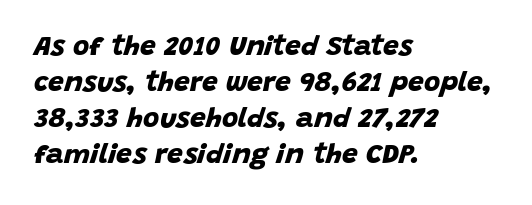
Observe the ordinary spacing: letters are neighbours, not strangers. Varying glyph widths throughout — classic text-font behaviour. Quick note: underline off. Heft: maximum for text — a bold. This sample is left-justified, so line endings fall wherever the words run out.
